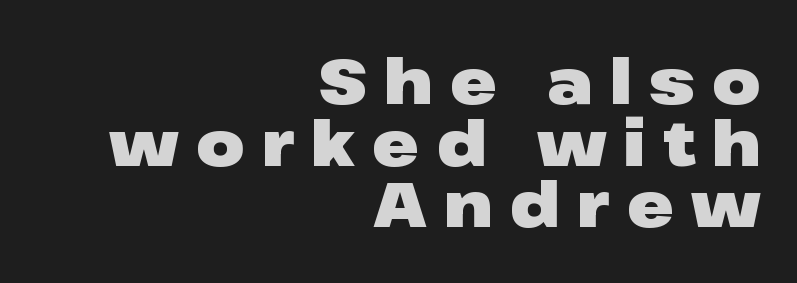
Q: Is the text bold? A: Yes.
Q: Is the text italic (slanted)? A: No, it is upright.
Q: Is the typeface a serif or a sans-serif typeface? A: Sans-serif.
Q: Is the text underlined? A: No.
Q: How is the paragraph aligned? A: Right-aligned.
Q: Is the spacing between letters normal or unusually wide? A: Unusually wide.
Q: Is the spacing between lines tight, normal or loose? A: Tight.
Q: Width (condensed, normal, or wide)? A: Wide.
Q: Stroke contrast? A: Low.
Q: x-height? A: Medium.
Q: Monospaced? A: No.
